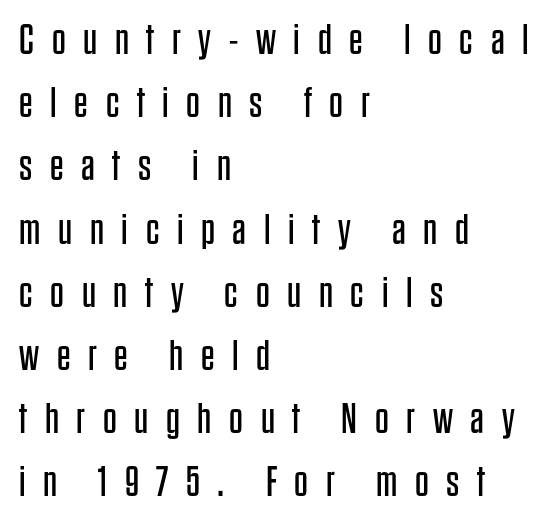
Q: Is the text bold? A: No.
Q: Is the text italic (slanted)? A: No, it is upright.
Q: Is the typeface a serif or a sans-serif typeface? A: Sans-serif.
Q: Is the text underlined? A: No.
Q: How is the paragraph aligned? A: Left-aligned.
Q: Is the spacing between letters normal or unusually wide? A: Unusually wide.
Q: Is the spacing between lines tight, normal or loose? A: Normal.
Q: Width (condensed, normal, or wide)? A: Condensed.
Q: Stroke contrast? A: Low.
Q: x-height? A: Large.
Q: Monospaced? A: No.
